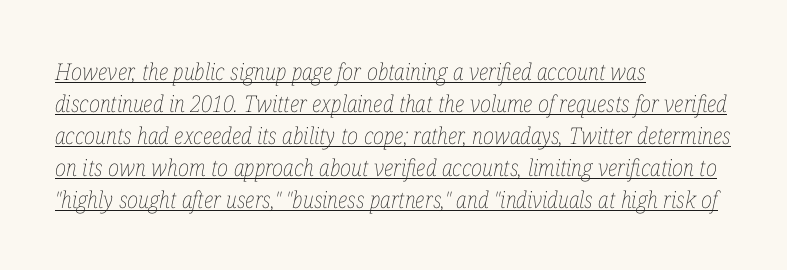
The image shows 23 px text type, italic (leaning right); set left-aligned, normal line spacing (1.39x), normal letter spacing, underlined.
